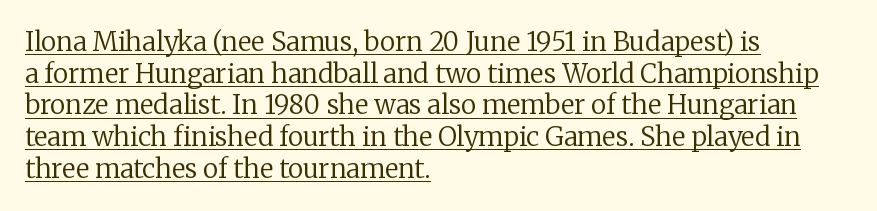
The image shows 26 px text type, upright; set left-aligned, line spacing 1.22x, normal letter spacing, underlined.
